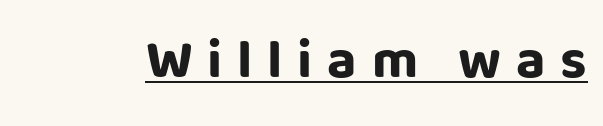
Q: Is the text bold? A: Yes.
Q: Is the text italic (slanted)? A: No, it is upright.
Q: Is the typeface a serif or a sans-serif typeface? A: Sans-serif.
Q: Is the text underlined? A: Yes.
Q: Is the spacing between letters normal or unusually wide? A: Unusually wide.
Q: Width (condensed, normal, or wide)? A: Normal.
Q: Stroke contrast? A: Low.
Q: x-height? A: Large.
Q: Monospaced? A: No.
